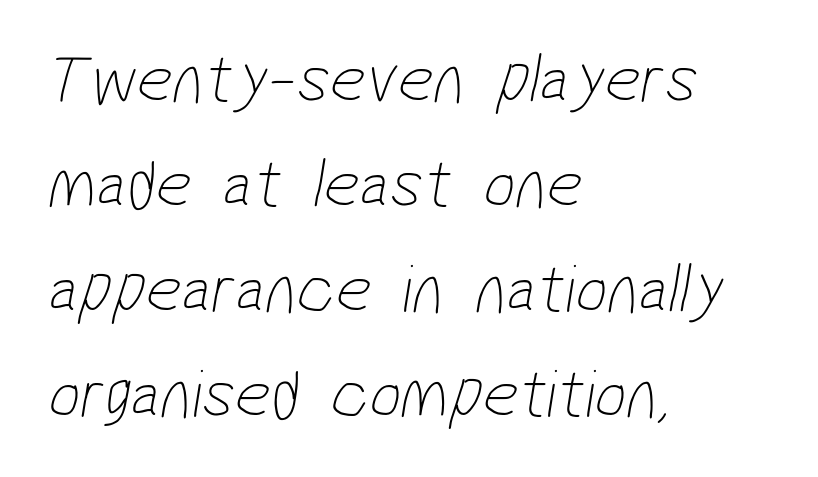
Is there much room between lines? A standard amount, neither cramped nor airy. Grotesque or geometric, the face here clearly has no serifs. These lines are rendered in a variable-pitch font. Inter-character spacing is left at the font's built-in metrics. Weight: in the light-to-regular range. Leftover space on each line is placed entirely after the last word.
